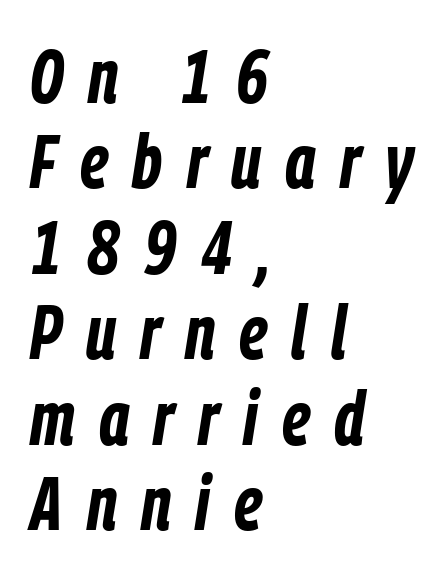
Q: Is the text bold? A: Yes.
Q: Is the text italic (slanted)? A: Yes, it leans right by about 9 degrees.
Q: Is the text underlined? A: No.
Q: How is the paragraph aligned? A: Left-aligned.
Q: Is the spacing between letters normal or unusually wide? A: Unusually wide.
Q: Is the spacing between lines tight, normal or loose? A: Tight.
Q: Width (condensed, normal, or wide)? A: Condensed.
Q: Stroke contrast? A: Low.
Q: x-height? A: Medium.
Q: Monospaced? A: No.
